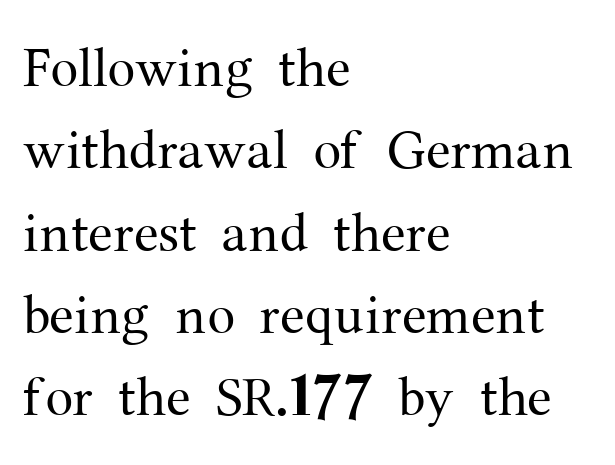
The space between consecutive lines is moderate. Nothing unusual about the tracking: characters are spaced as the font intends. A clean baseline with only descenders dipping below it. Posture: straight, roman, zero tilt. Stroke mass is kept to a normal reading level or below. A typesetter would call this proportional, since set widths differ per character.
